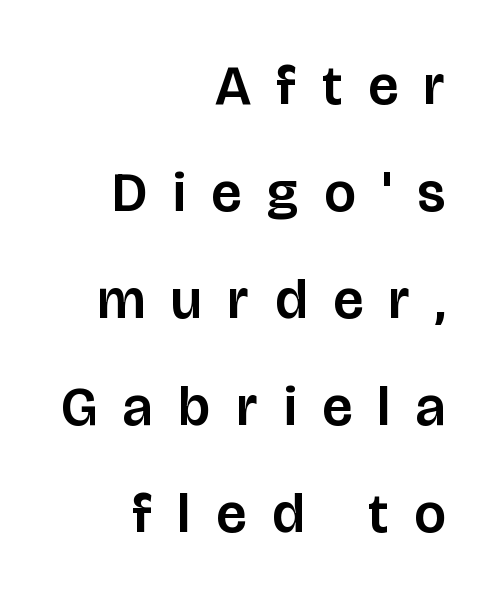
The image shows 56 px sans-serif type, upright; set right-aligned, loose line spacing (1.91x), unusually wide letter spacing (+0.47 em), not underlined; low stroke contrast and a large x-height.
